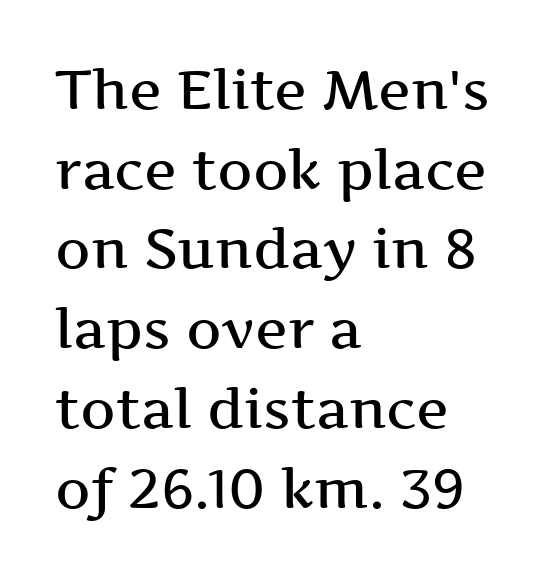
The image shows 55 px semibold, wide serif type, upright; set left-aligned, normal line spacing (1.45x), normal letter spacing, not underlined; medium stroke contrast and a medium x-height.
